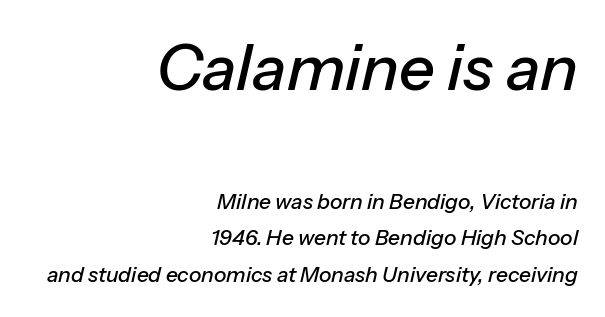
One-word summary of the alignment: right. Tracking here is standard; glyphs follow each other at the usual distance. Only glyphs here, with clear space below each row. The passage shown is typed in a proportional face where columns would drift. A typesetter would mark this as italic.
